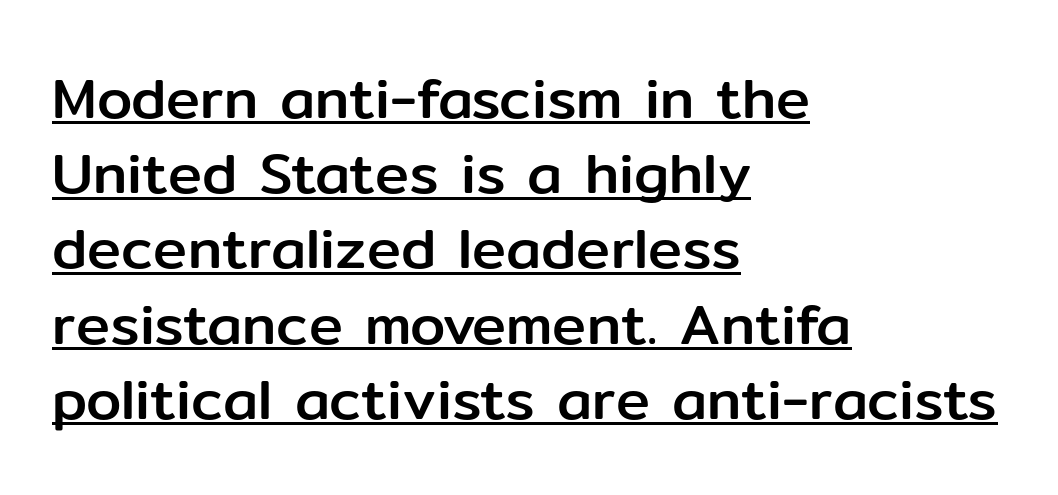
If you measured baseline to baseline, you'd find a middling distance. Every row of glyphs begins at an identical x-position on the left. Caption: lettering with a line underneath. These lines are composed in type without serifs.
